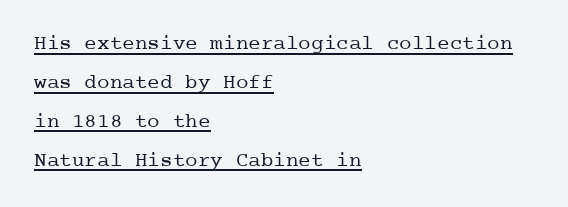
Is there any slant? The stems are plumb. A classic flush-left, rag-right setting is used for this passage. The font is comparable to plain body text, perhaps lighter. The passage shown is underscored from start to finish. Inter-character spacing is left at the font's built-in metrics.
